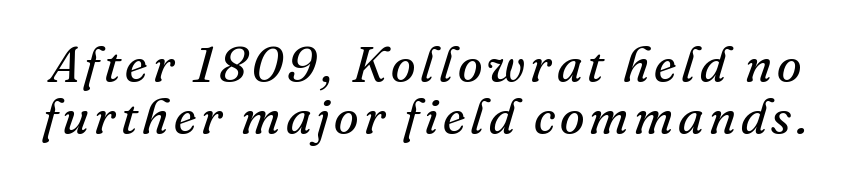
The image shows 50 px regular-weight serif type, italic (leaning right); set tight line spacing (1.05x), not underlined; medium stroke contrast and a small x-height.
